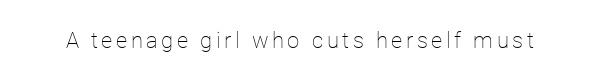
The specimen reads as upright at a glance. The face looks like a standard text weight, possibly lighter. Nobody drew a line under any word here.
